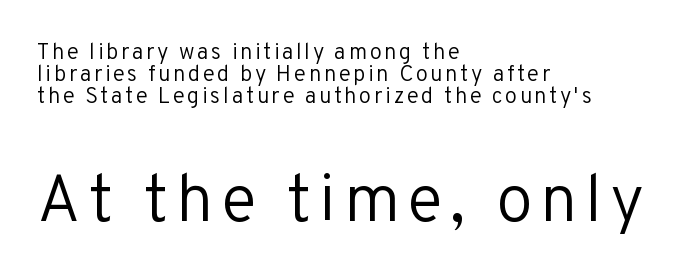
Q: Is the text bold? A: No.
Q: Is the text italic (slanted)? A: No, it is upright.
Q: Is the typeface a serif or a sans-serif typeface? A: Sans-serif.
Q: Is the text underlined? A: No.
Q: How is the paragraph aligned? A: Left-aligned.
Q: Is the spacing between lines tight, normal or loose? A: Tight.
Q: Which block of text is set in a larger size, the first (top) or the second (bottom)? A: The second (bottom) one.
Q: Width (condensed, normal, or wide)? A: Normal.
Q: Stroke contrast? A: Low.
Q: x-height? A: Medium.
Q: Monospaced? A: No.
